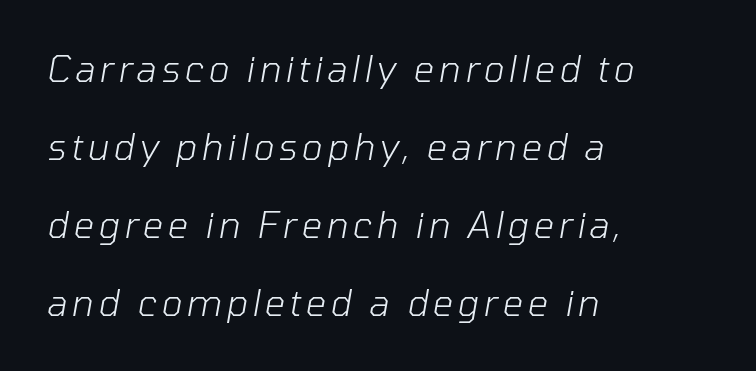
Each stroke keeps to a modest, everyday thickness or less. Compared with a centered layout, this one pins lines to the left instead. Emphasis-style slanted type is in use. This sample trades compactness for vertical openness between lines. Think of a printed novel: that variable character pitch is what you see here. Clear beneath every line of the passage.
